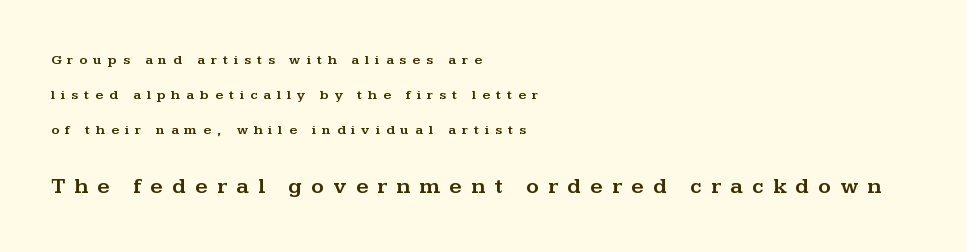
{"italic": "no", "underline": "no", "align": "left", "line_spacing": "loose", "line_spacing_ratio": 2.49, "letter_spacing": "wide", "letter_spacing_em": 0.42, "larger_block": "second", "size_ratio": 1.57, "glyph_px": 22}
